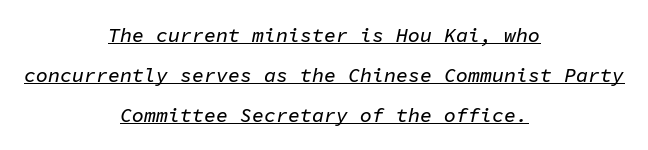
The image shows 20 px text type, italic (leaning right); set centered, loose line spacing (2.0x), normal letter spacing, underlined.
